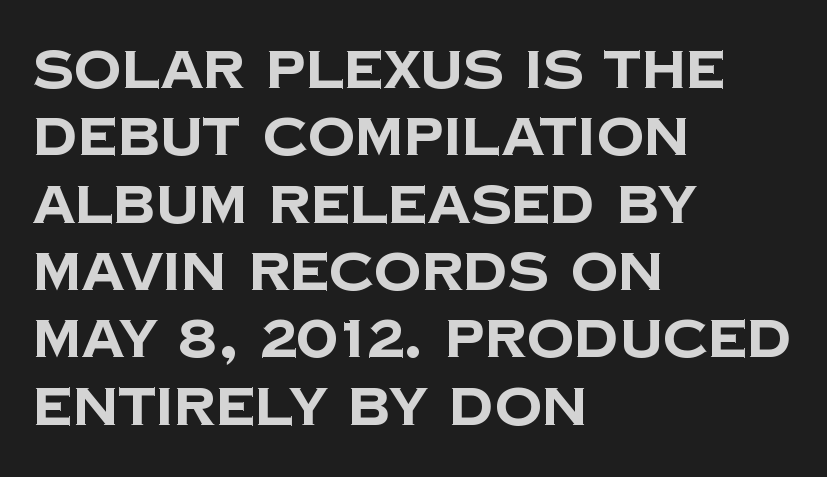
{"serif": "no", "bold": "yes", "weight": "bold", "width": "normal", "stroke_contrast": "low", "x_height": "large", "monospaced": "no", "underline": "no", "align": "left", "line_spacing": "normal", "line_spacing_ratio": 1.27, "letter_spacing": "normal", "letter_spacing_em": 0.0, "glyph_px": 53}
